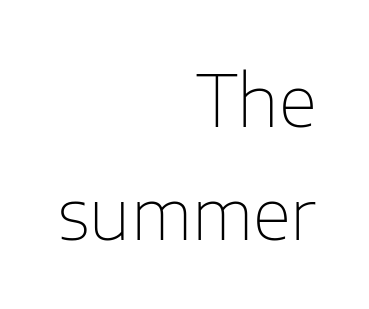
{"serif": "no", "italic": "no", "bold": "no", "weight": "thin", "width": "normal", "stroke_contrast": "low", "x_height": "medium", "monospaced": "no", "underline": "no", "align": "right", "line_spacing": "normal", "line_spacing_ratio": 1.59, "letter_spacing": "normal", "letter_spacing_em": 0.0, "glyph_px": 71}
